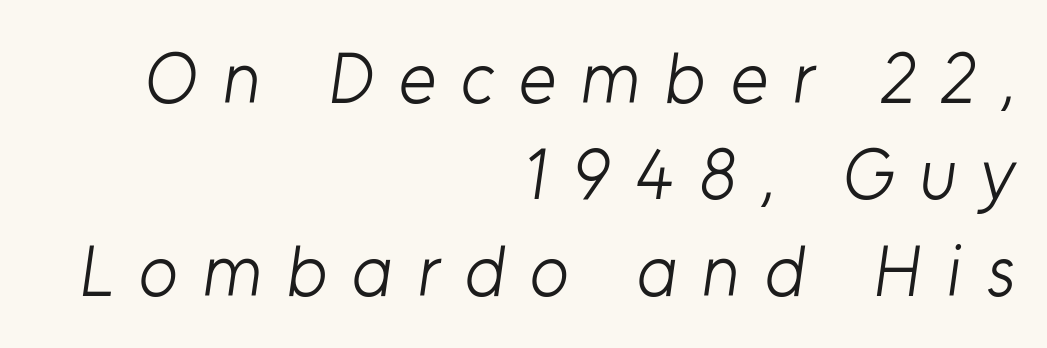
{"serif": "no", "bold": "no", "weight": "light", "width": "normal", "stroke_contrast": "low", "x_height": "medium", "monospaced": "no", "underline": "no", "align": "right", "line_spacing": "normal", "line_spacing_ratio": 1.34, "letter_spacing": "wide", "letter_spacing_em": 0.34, "glyph_px": 72}
